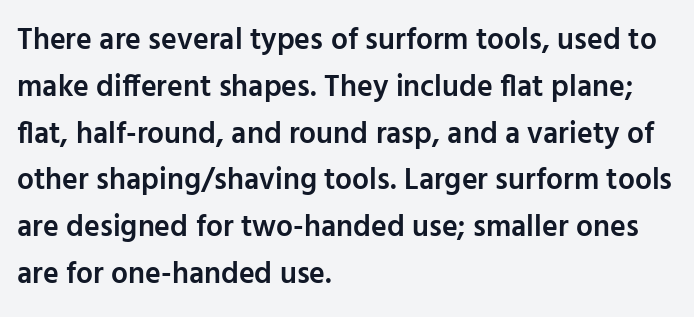
{"serif": "no", "italic": "no", "bold": "semi", "weight": "semibold", "width": "normal", "stroke_contrast": "low", "x_height": "medium", "monospaced": "no", "underline": "no", "align": "left", "line_spacing": "normal", "line_spacing_ratio": 1.56, "letter_spacing": "normal", "letter_spacing_em": 0.0, "glyph_px": 30}
